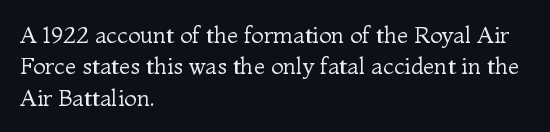
Q: Is the text bold? A: No.
Q: Is the text italic (slanted)? A: No, it is upright.
Q: Is the text underlined? A: No.
Q: How is the paragraph aligned? A: Left-aligned.
Q: Is the spacing between letters normal or unusually wide? A: Normal.
Q: Is the spacing between lines tight, normal or loose? A: Normal.
